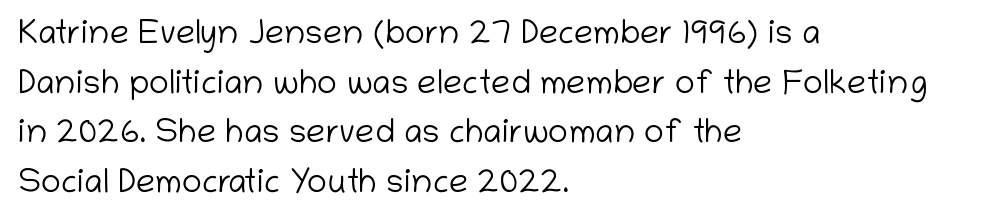
Posture: upright roman. The passage is arranged the way most books set body copy — flush left. A typesetter would label this face a sans. Do the characters align in a grid? No, the font is proportional. The passage shown stacks its lines at a standard gap.
